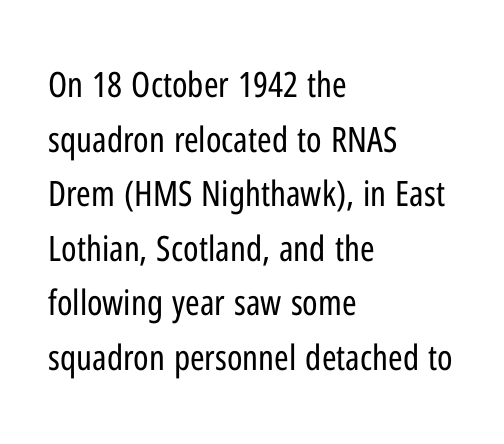
The image shows 35 px regular-weight, condensed sans-serif type, upright; set left-aligned, normal line spacing (1.56x), normal letter spacing, not underlined; low stroke contrast and a medium x-height.
